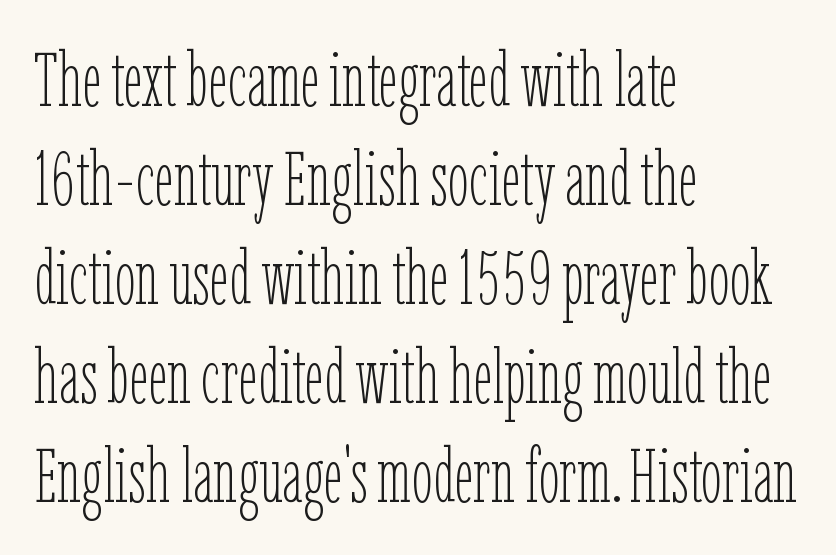
The image shows 75 px thin, condensed type, upright; set left-aligned, normal line spacing (1.32x), normal letter spacing, not underlined; low stroke contrast and a medium x-height.
